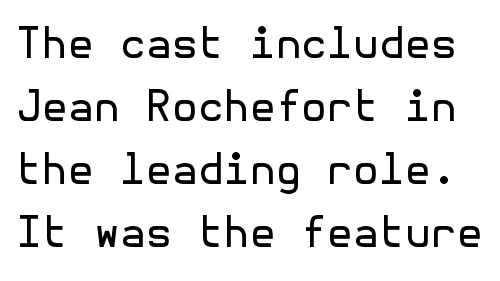
The specimen reads as upright at a glance. Check where the strokes stop: nothing finishes them off — pure sans. Underlining? Definitely not there. The letterforms sit shoulder to shoulder at normal distance. Compared with a typical body face, this is equally light or lighter still.
